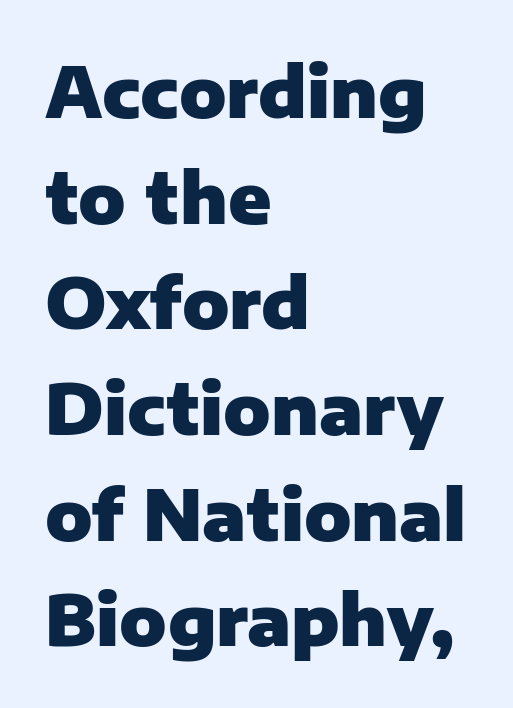
Q: Is the text bold? A: Yes.
Q: Is the text italic (slanted)? A: No, it is upright.
Q: Is the typeface a serif or a sans-serif typeface? A: Sans-serif.
Q: Is the text underlined? A: No.
Q: How is the paragraph aligned? A: Left-aligned.
Q: Is the spacing between letters normal or unusually wide? A: Normal.
Q: Is the spacing between lines tight, normal or loose? A: Normal.
Q: Width (condensed, normal, or wide)? A: Normal.
Q: Stroke contrast? A: Low.
Q: x-height? A: Medium.
Q: Monospaced? A: No.
